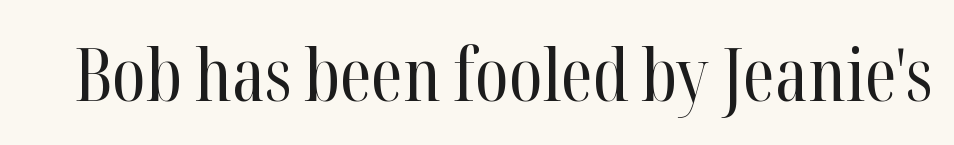
{"serif": "yes", "italic": "no", "bold": "no", "weight": "regular", "width": "condensed", "stroke_contrast": "high", "x_height": "medium", "monospaced": "no", "underline": "no", "letter_spacing": "normal", "letter_spacing_em": 0.0, "glyph_px": 73}
